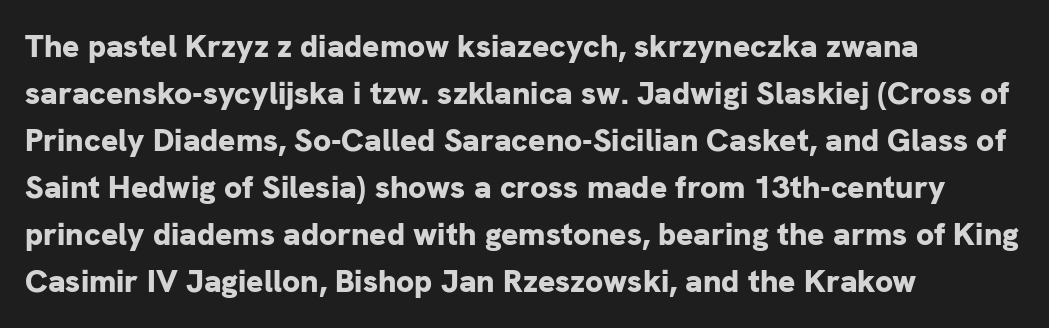
Q: Is the text bold? A: Yes.
Q: Is the text italic (slanted)? A: No, it is upright.
Q: Is the typeface a serif or a sans-serif typeface? A: Sans-serif.
Q: Is the text underlined? A: No.
Q: How is the paragraph aligned? A: Left-aligned.
Q: Is the spacing between letters normal or unusually wide? A: Normal.
Q: Is the spacing between lines tight, normal or loose? A: Normal.
Q: Width (condensed, normal, or wide)? A: Normal.
Q: Stroke contrast? A: Low.
Q: x-height? A: Medium.
Q: Monospaced? A: No.
